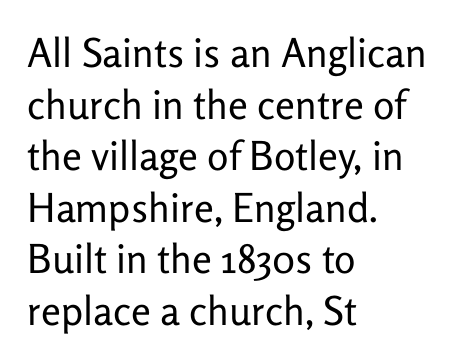
Q: Is the text bold? A: No.
Q: Is the text italic (slanted)? A: No, it is upright.
Q: Is the typeface a serif or a sans-serif typeface? A: Sans-serif.
Q: Is the text underlined? A: No.
Q: How is the paragraph aligned? A: Left-aligned.
Q: Is the spacing between letters normal or unusually wide? A: Normal.
Q: Is the spacing between lines tight, normal or loose? A: Normal.
Q: Width (condensed, normal, or wide)? A: Normal.
Q: Stroke contrast? A: Low.
Q: x-height? A: Medium.
Q: Monospaced? A: No.
